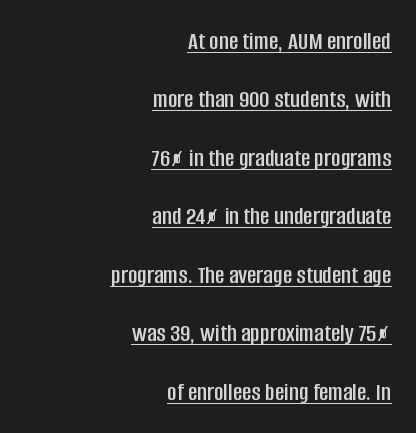
The image shows 26 px text type, upright; set right-aligned, loose line spacing (2.25x), normal letter spacing, underlined.
